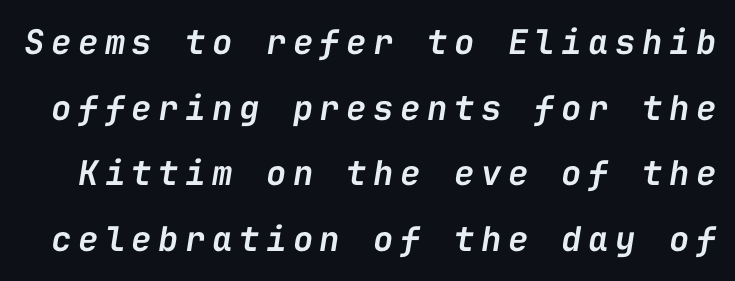
Q: Is the text bold? A: Semi-bold.
Q: Is the text italic (slanted)? A: Yes, it leans right by about 9 degrees.
Q: Is the text underlined? A: No.
Q: Is the spacing between lines tight, normal or loose? A: Loose.
Q: Width (condensed, normal, or wide)? A: Normal.
Q: Stroke contrast? A: Low.
Q: x-height? A: Medium.
Q: Monospaced? A: Yes.
